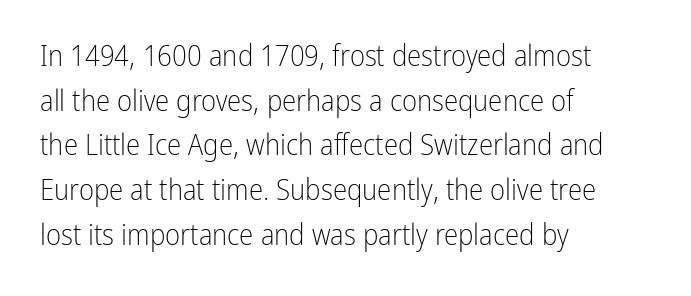
Q: Is the text bold? A: No.
Q: Is the text italic (slanted)? A: No, it is upright.
Q: Is the typeface a serif or a sans-serif typeface? A: Sans-serif.
Q: Is the text underlined? A: No.
Q: How is the paragraph aligned? A: Left-aligned.
Q: Is the spacing between letters normal or unusually wide? A: Normal.
Q: Is the spacing between lines tight, normal or loose? A: Normal.
Q: Width (condensed, normal, or wide)? A: Condensed.
Q: Stroke contrast? A: Low.
Q: x-height? A: Medium.
Q: Monospaced? A: No.
